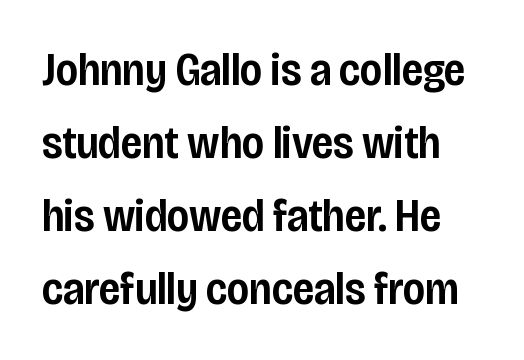
{"serif": "no", "italic": "no", "bold": "semi", "weight": "semibold", "width": "condensed", "stroke_contrast": "low", "x_height": "large", "monospaced": "no", "underline": "no", "line_spacing": "normal", "line_spacing_ratio": 1.59, "letter_spacing": "normal", "letter_spacing_em": 0.0, "glyph_px": 46}
